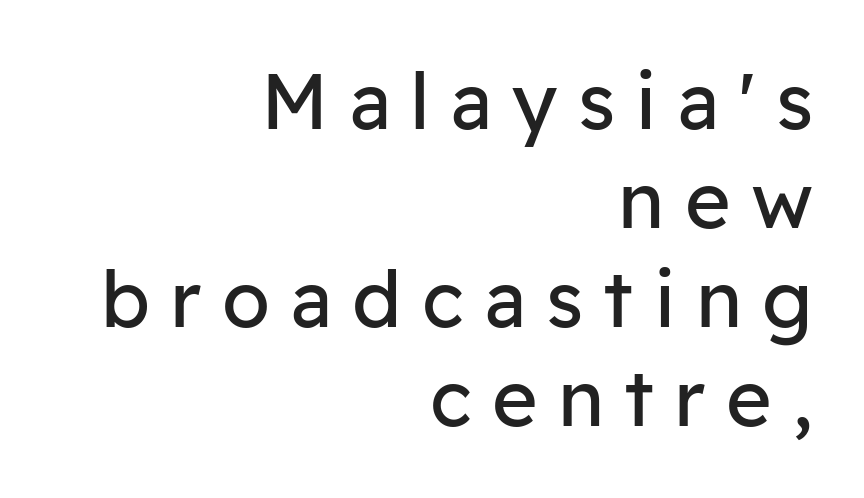
The image shows 78 px regular-weight sans-serif type, upright; set right-aligned, normal line spacing (1.27x), unusually wide letter spacing (+0.26 em), not underlined; low stroke contrast and a medium x-height.
